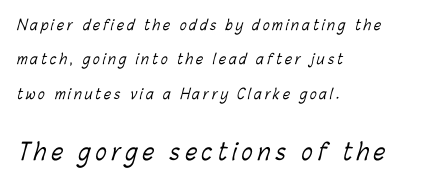
{"bold": "no", "underline": "no", "align": "left", "line_spacing": "loose", "line_spacing_ratio": 2.45, "letter_spacing": "wide", "letter_spacing_em": 0.22, "larger_block": "second", "size_ratio": 1.64, "glyph_px": 23}
